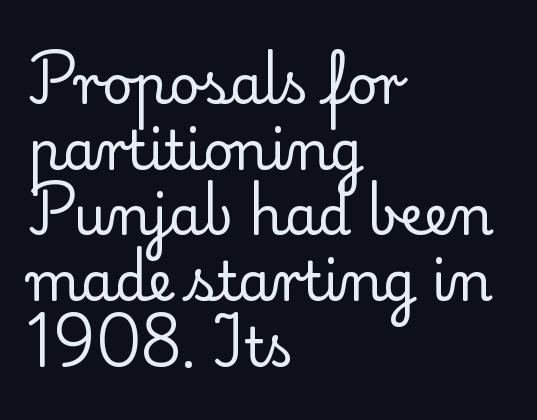
The rendering uses natural spacing where letterforms have individual widths. Short note: letters normally spaced. Upright lettering throughout. The letters carry serifs — small finishing strokes at the ends of their stems.
